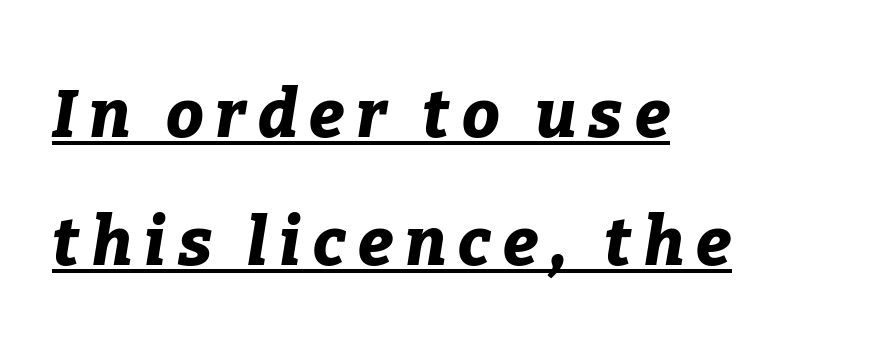
The image shows 67 px bold type, italic (leaning right); set left-aligned, loose line spacing (1.91x), underlined; low stroke contrast and a medium x-height.
